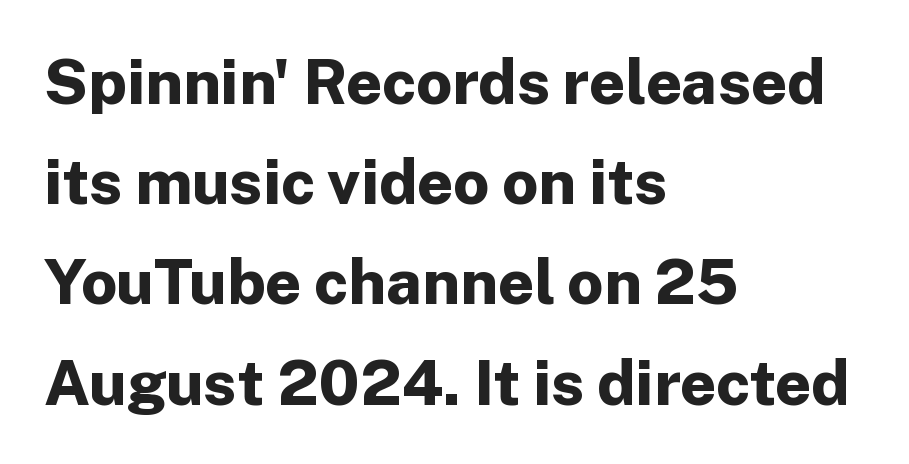
Visually the block forms a straight wall on the left and a jagged coastline on the right. A typesetter would call this zero additional tracking. These lines were composed using upright roman letters. A typesetter would label this face a sans. Beneath every word, the page is bare.
